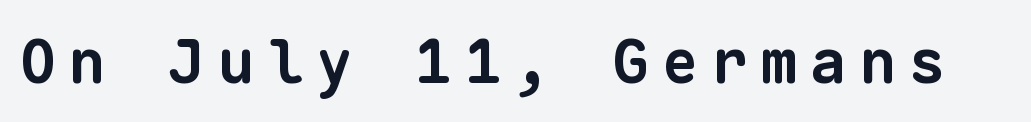
The image shows 61 px bold sans-serif type, monospaced; set unusually wide letter spacing (+0.21 em), not underlined; low stroke contrast and a medium x-height.
